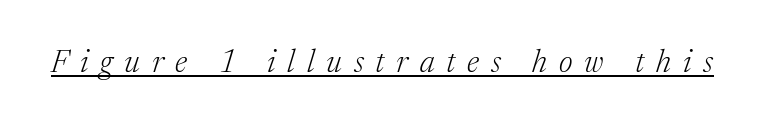
The image shows 32 px light serif type, italic (leaning right); set unusually wide letter spacing (+0.37 em), underlined; medium stroke contrast and a medium x-height.
